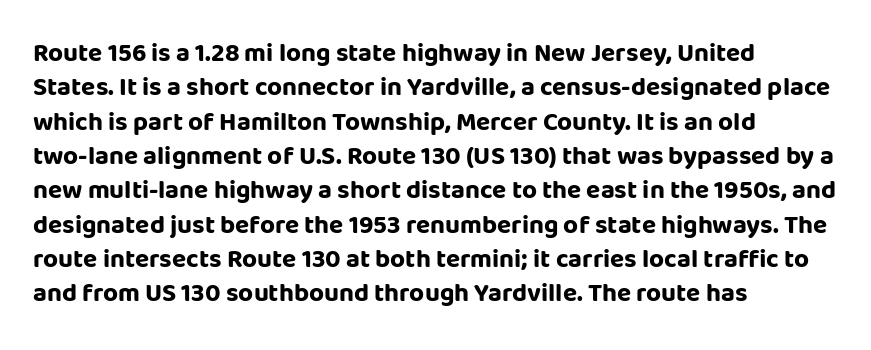
Q: Is the text bold? A: Yes.
Q: Is the text italic (slanted)? A: No, it is upright.
Q: Is the text underlined? A: No.
Q: How is the paragraph aligned? A: Left-aligned.
Q: Is the spacing between letters normal or unusually wide? A: Normal.
Q: Is the spacing between lines tight, normal or loose? A: Normal.
